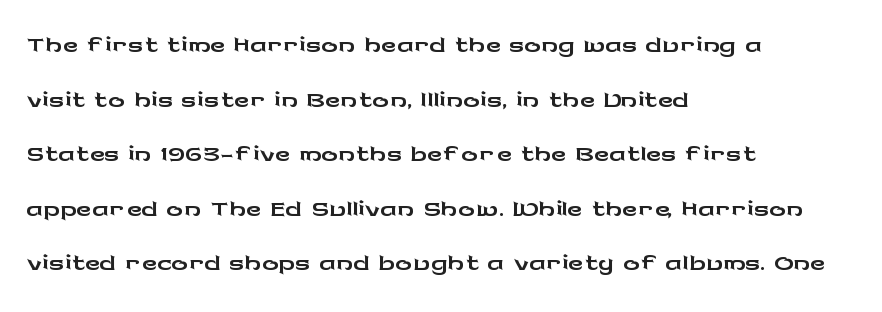
Casual observation: everything's shoved over to the left. The designer left line spacing at the default. The text was rendered using a sans face with plain stroke endings. The gap between lines stays unmarked.
